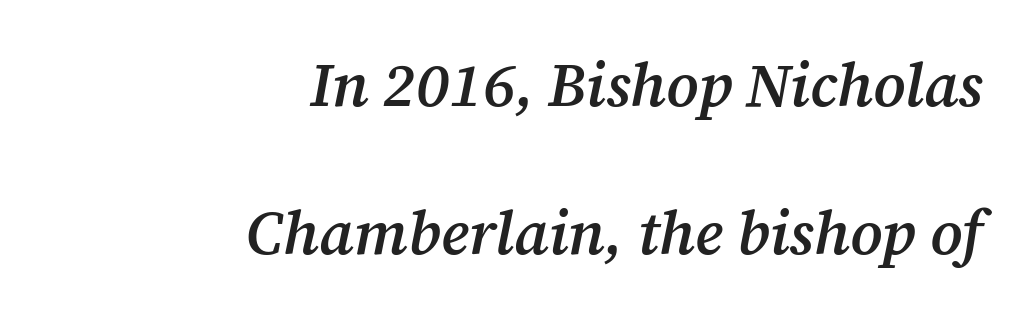
The image shows 61 px semibold serif type, italic (leaning right); set right-aligned, loose line spacing (2.43x), normal letter spacing, not underlined; medium stroke contrast and a medium x-height.
